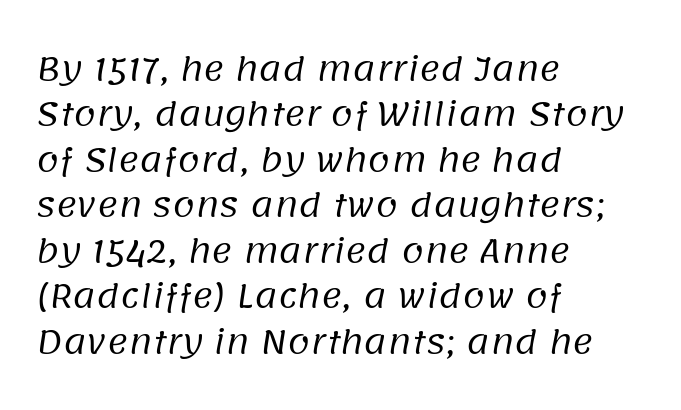
Q: Is the text bold? A: No.
Q: Is the typeface a serif or a sans-serif typeface? A: Sans-serif.
Q: Is the text underlined? A: No.
Q: How is the paragraph aligned? A: Left-aligned.
Q: Is the spacing between letters normal or unusually wide? A: Normal.
Q: Is the spacing between lines tight, normal or loose? A: Normal.
Q: Width (condensed, normal, or wide)? A: Normal.
Q: Stroke contrast? A: Low.
Q: x-height? A: Large.
Q: Monospaced? A: No.
